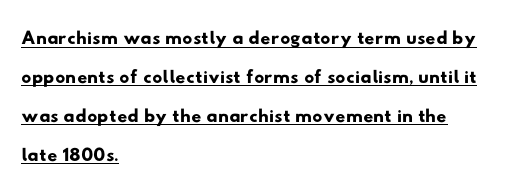
{"serif": "no", "width": "wide", "stroke_contrast": "low", "x_height": "small", "monospaced": "no", "underline": "yes", "align": "left", "line_spacing": "normal", "line_spacing_ratio": 1.39, "letter_spacing": "normal", "letter_spacing_em": 0.0, "glyph_px": 28}
